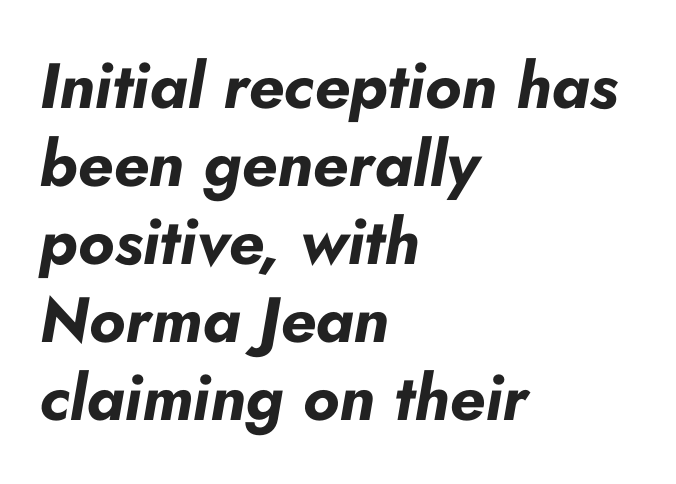
{"italic": "yes", "lean": "right", "slant_degrees": 10, "bold": "yes", "weight": "bold", "width": "normal", "stroke_contrast": "low", "x_height": "small", "monospaced": "no", "underline": "no", "align": "left", "line_spacing_ratio": 1.22, "letter_spacing": "normal", "letter_spacing_em": 0.0, "glyph_px": 64}
